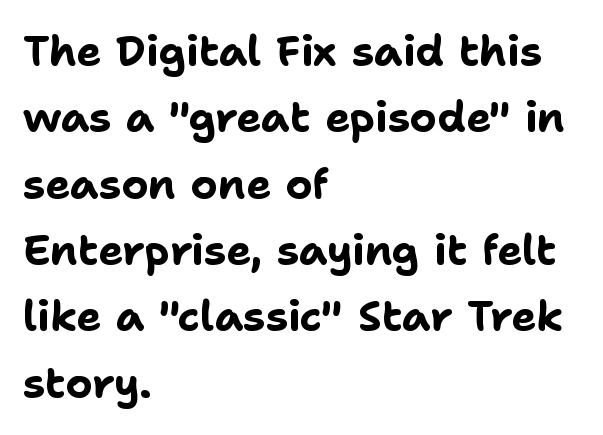
Q: Is the text bold? A: Yes.
Q: Is the text italic (slanted)? A: No, it is upright.
Q: Is the typeface a serif or a sans-serif typeface? A: Sans-serif.
Q: Is the text underlined? A: No.
Q: How is the paragraph aligned? A: Left-aligned.
Q: Is the spacing between letters normal or unusually wide? A: Normal.
Q: Is the spacing between lines tight, normal or loose? A: Normal.
Q: Width (condensed, normal, or wide)? A: Normal.
Q: Stroke contrast? A: Low.
Q: x-height? A: Medium.
Q: Monospaced? A: No.
